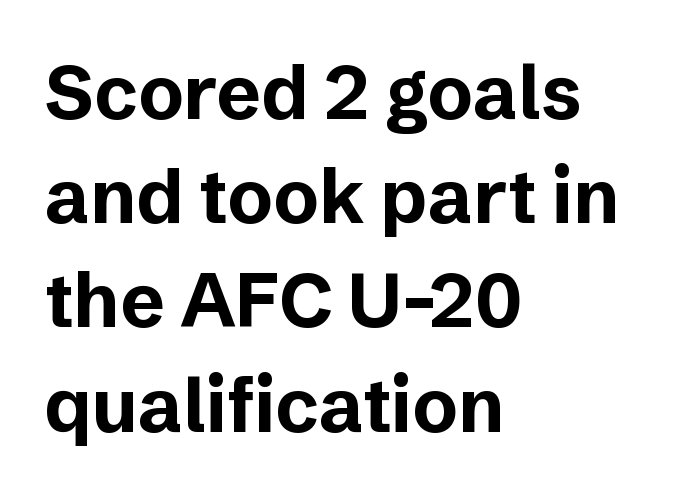
The image shows 75 px bold sans-serif type, upright; set left-aligned, normal line spacing (1.39x), normal letter spacing, not underlined; low stroke contrast and a medium x-height.
